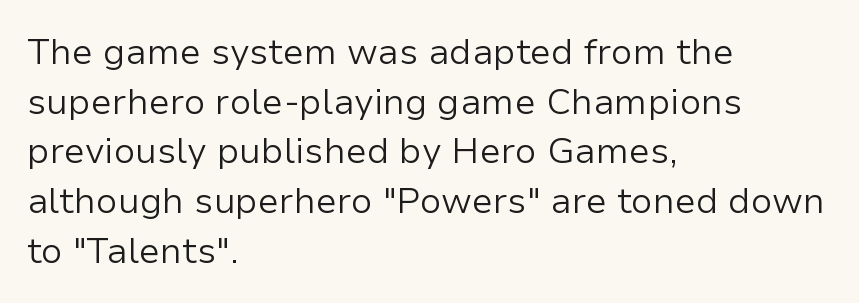
Q: Is the text bold? A: No.
Q: Is the text italic (slanted)? A: No, it is upright.
Q: Is the typeface a serif or a sans-serif typeface? A: Sans-serif.
Q: Is the text underlined? A: No.
Q: How is the paragraph aligned? A: Left-aligned.
Q: Is the spacing between letters normal or unusually wide? A: Normal.
Q: Is the spacing between lines tight, normal or loose? A: Normal.
Q: Width (condensed, normal, or wide)? A: Normal.
Q: Stroke contrast? A: Low.
Q: x-height? A: Medium.
Q: Monospaced? A: No.
